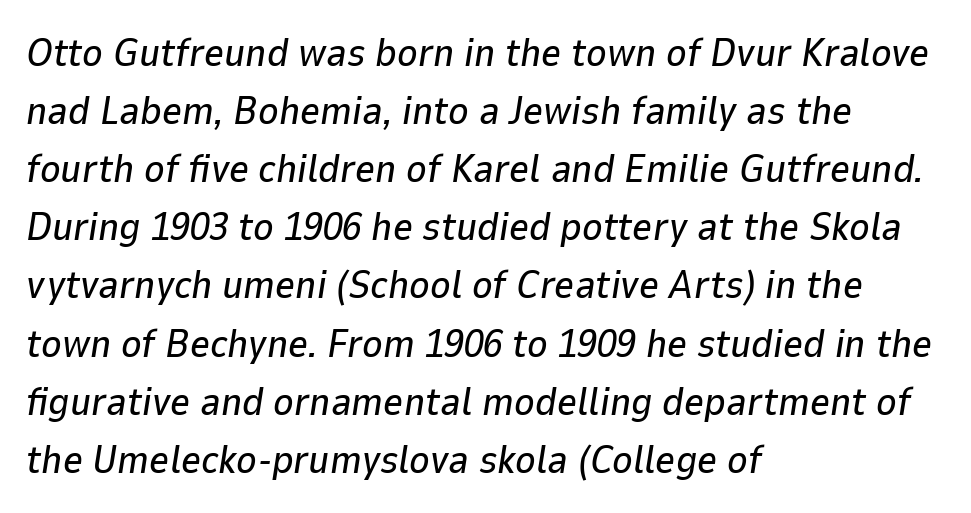
{"italic": "yes", "lean": "right", "slant_degrees": 9, "width": "normal", "stroke_contrast": "low", "x_height": "medium", "monospaced": "no", "underline": "no", "align": "left", "line_spacing": "normal", "line_spacing_ratio": 1.49, "letter_spacing": "normal", "letter_spacing_em": 0.0, "glyph_px": 39}
